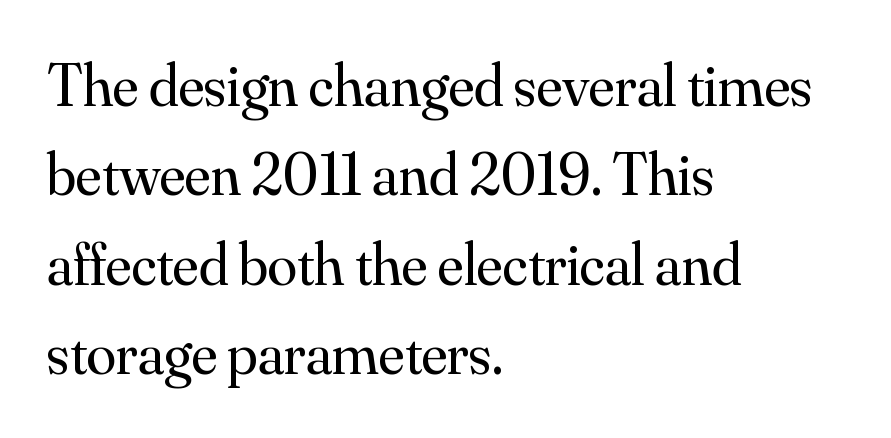
{"serif": "yes", "italic": "no", "bold": "no", "weight": "regular", "width": "normal", "stroke_contrast": "medium", "x_height": "small", "monospaced": "no", "underline": "no", "align": "left", "line_spacing": "normal", "line_spacing_ratio": 1.49, "letter_spacing": "normal", "letter_spacing_em": 0.0, "glyph_px": 60}
